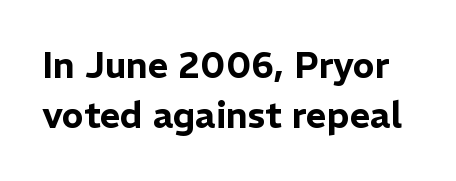
{"serif": "no", "italic": "no", "width": "normal", "stroke_contrast": "low", "x_height": "medium", "monospaced": "no", "underline": "no", "line_spacing": "normal", "line_spacing_ratio": 1.39, "letter_spacing": "normal", "letter_spacing_em": 0.0, "glyph_px": 36}
